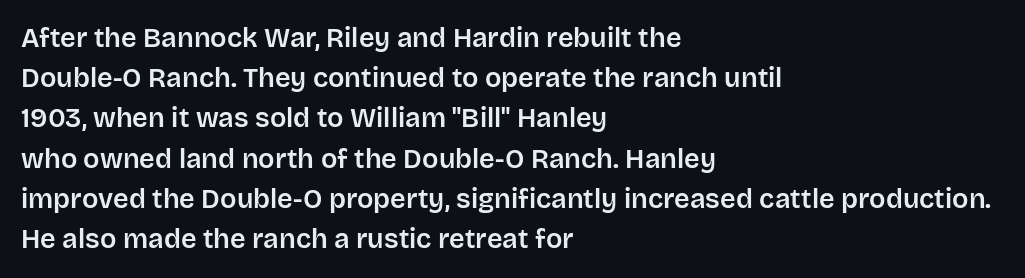
Summary of vertical rhythm: regular, with standard interline spacing. No italicization has been applied; the sample stays upright. One-word summary of the alignment: left. The line texture is even and compact thanks to regular tracking. The space directly below the letters is spotless.
